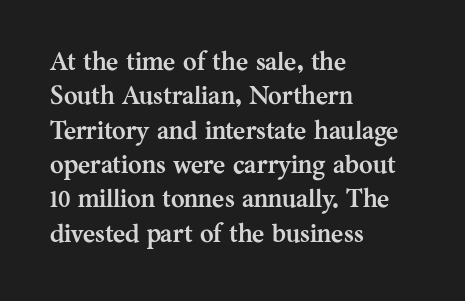
The image shows 26 px bold type, upright; set left-aligned, normal line spacing (1.32x), normal letter spacing, not underlined.
